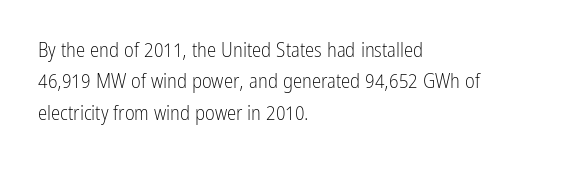
{"italic": "no", "bold": "no", "underline": "no", "align": "left", "line_spacing": "normal", "line_spacing_ratio": 1.49, "letter_spacing": "normal", "letter_spacing_em": 0.0, "glyph_px": 21}
